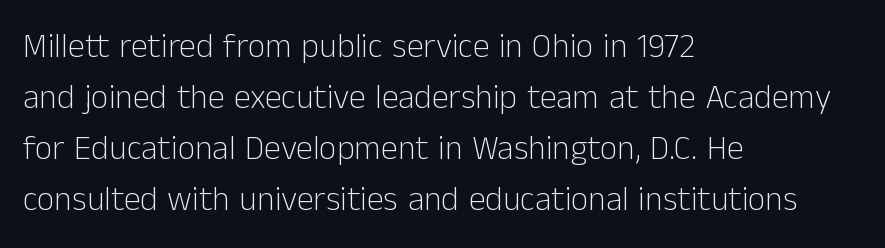
Q: Is the text bold? A: No.
Q: Is the text italic (slanted)? A: No, it is upright.
Q: Is the typeface a serif or a sans-serif typeface? A: Sans-serif.
Q: Is the text underlined? A: No.
Q: How is the paragraph aligned? A: Left-aligned.
Q: Is the spacing between letters normal or unusually wide? A: Normal.
Q: Is the spacing between lines tight, normal or loose? A: Normal.
Q: Width (condensed, normal, or wide)? A: Normal.
Q: Stroke contrast? A: Low.
Q: x-height? A: Medium.
Q: Monospaced? A: No.
